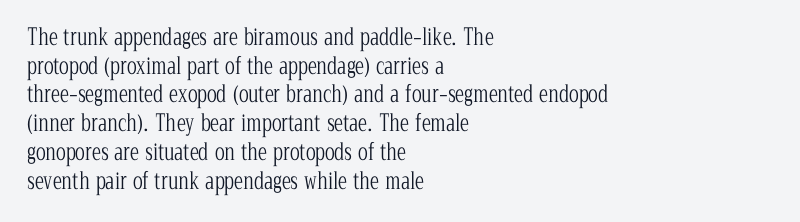
Q: Is the text bold? A: No.
Q: Is the text italic (slanted)? A: No, it is upright.
Q: Is the text underlined? A: No.
Q: How is the paragraph aligned? A: Left-aligned.
Q: Is the spacing between letters normal or unusually wide? A: Normal.
Q: Is the spacing between lines tight, normal or loose? A: Normal.
